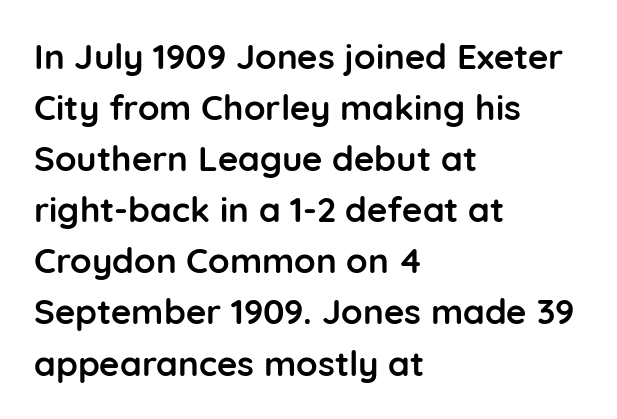
The compositor pushed each line to the left boundary. Spacing between characters is what you'd get straight out of the box. Tall strokes in this sample are plumb rather than angled. A sans-serif font was chosen for this passage. Note the varied advance widths — an 'i' is clearly narrower than an 'm'. The block of text has a typical density, with ordinary space between rows.
